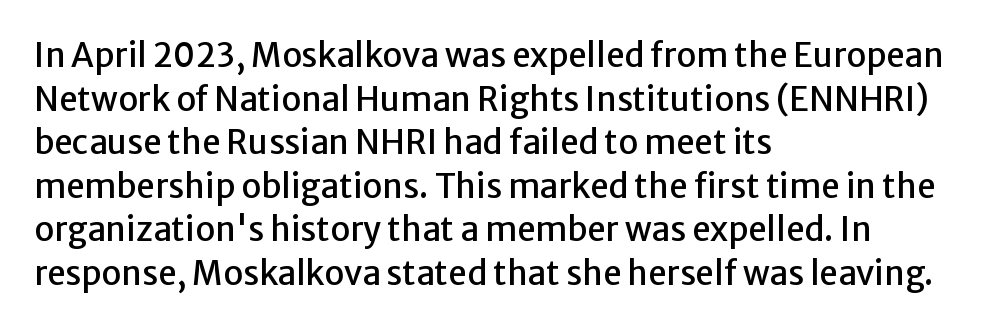
The image shows 33 px sans-serif type, upright; set left-aligned, normal line spacing (1.32x), normal letter spacing, not underlined; low stroke contrast and a medium x-height.
